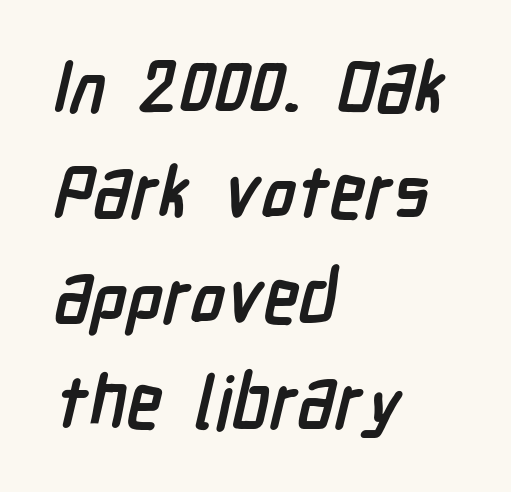
{"serif": "no", "bold": "yes", "weight": "semibold", "width": "condensed", "stroke_contrast": "low", "x_height": "medium", "monospaced": "no", "underline": "no", "align": "left", "line_spacing": "normal", "line_spacing_ratio": 1.44, "letter_spacing": "normal", "letter_spacing_em": 0.0, "glyph_px": 73}
